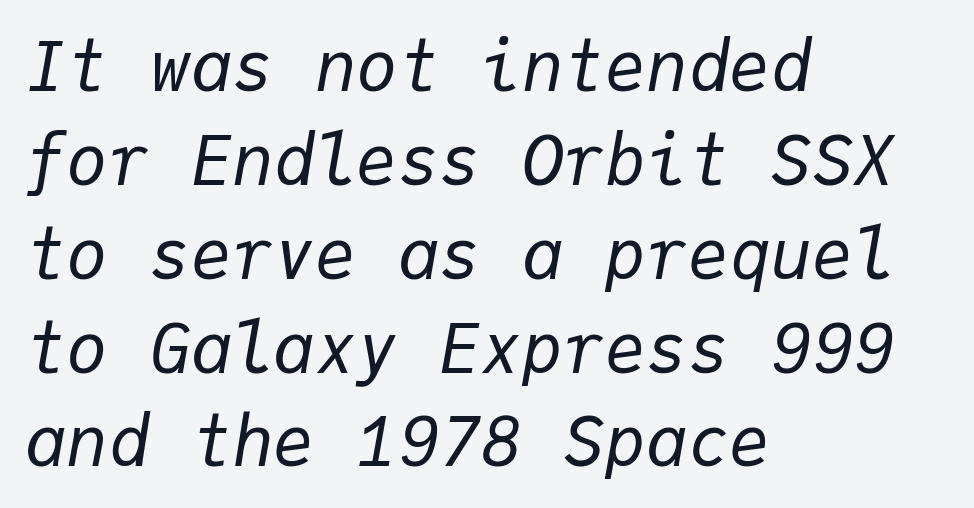
{"italic": "yes", "lean": "right", "slant_degrees": 9, "bold": "no", "weight": "regular", "width": "normal", "stroke_contrast": "low", "x_height": "medium", "monospaced": "yes", "underline": "no", "align": "left", "line_spacing": "normal", "line_spacing_ratio": 1.36, "letter_spacing": "normal", "letter_spacing_em": 0.0, "glyph_px": 69}
